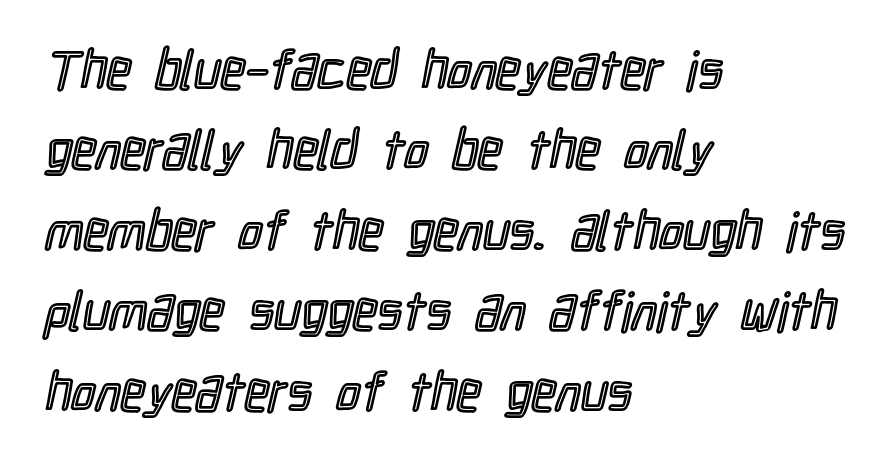
Caption: standard tracking, unaltered. The strip under each line holds only bare page. Note the varied advance widths — an 'i' is clearly narrower than an 'm'. The rendering anchors every line to the left-hand side.
